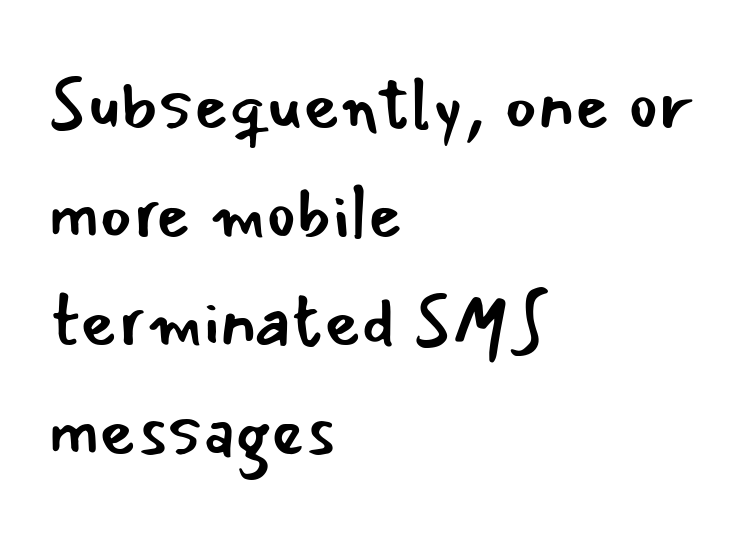
Decoration check: the copy has no underline. Upright lettering throughout. Baseline-to-baseline distance is the conventional proportion of letter height. The face used here is rendered with its standard letterfit.
